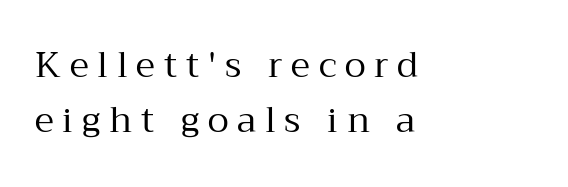
Each line starts at the same left margin while the right side varies. What's the leading like? Ordinary, nothing unusual. This reads as an unemphasized weight, regular at the heaviest. Rendered with straight, roman letterforms.
